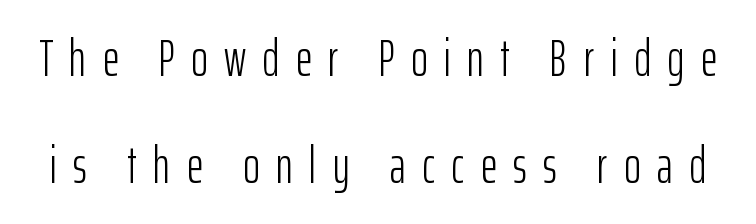
The image shows 51 px light, condensed sans-serif type, upright; set loose line spacing (2.09x), unusually wide letter spacing (+0.32 em), not underlined; low stroke contrast and a medium x-height.
